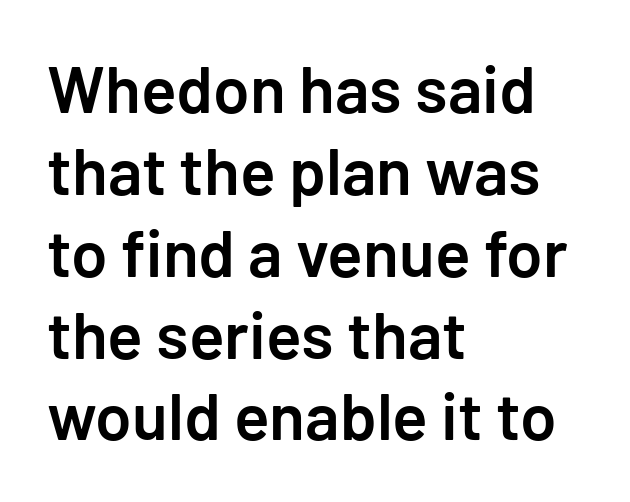
Q: Is the text bold? A: Semi-bold.
Q: Is the text italic (slanted)? A: No, it is upright.
Q: Is the typeface a serif or a sans-serif typeface? A: Sans-serif.
Q: Is the text underlined? A: No.
Q: How is the paragraph aligned? A: Left-aligned.
Q: Is the spacing between letters normal or unusually wide? A: Normal.
Q: Width (condensed, normal, or wide)? A: Normal.
Q: Stroke contrast? A: Low.
Q: x-height? A: Medium.
